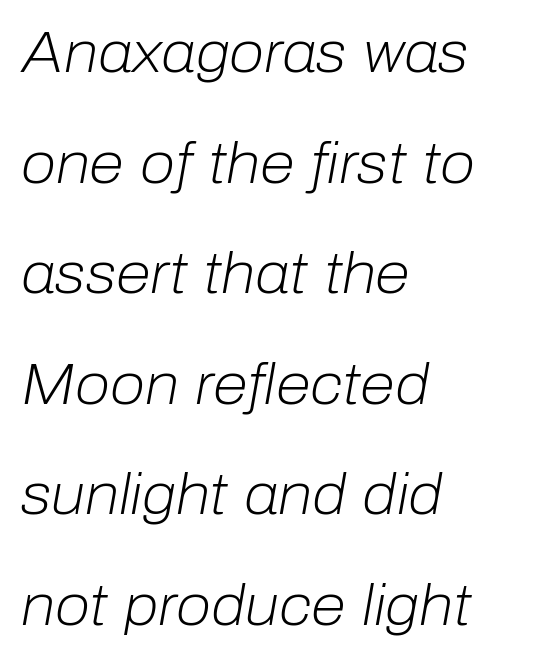
Q: Is the text bold? A: No.
Q: Is the text italic (slanted)? A: Yes, it leans right by about 10 degrees.
Q: Is the text underlined? A: No.
Q: How is the paragraph aligned? A: Left-aligned.
Q: Is the spacing between letters normal or unusually wide? A: Normal.
Q: Is the spacing between lines tight, normal or loose? A: Loose.
Q: Width (condensed, normal, or wide)? A: Normal.
Q: Stroke contrast? A: Low.
Q: x-height? A: Medium.
Q: Monospaced? A: No.
